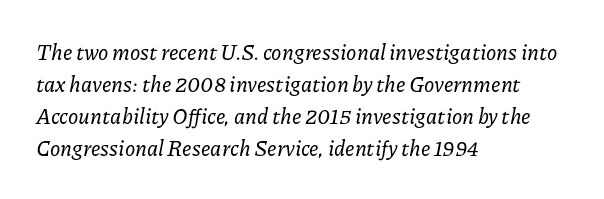
The image shows 21 px text type, italic (leaning right); set left-aligned, normal line spacing (1.52x), normal letter spacing, not underlined.
